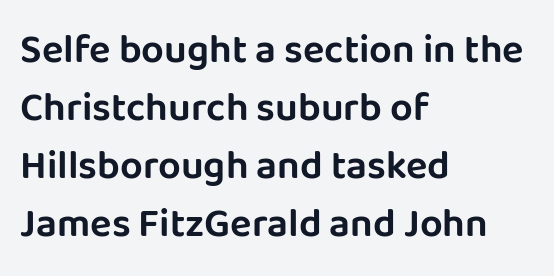
{"serif": "no", "italic": "no", "width": "normal", "stroke_contrast": "low", "x_height": "large", "monospaced": "no", "underline": "no", "align": "left", "line_spacing": "normal", "line_spacing_ratio": 1.45, "letter_spacing": "normal", "letter_spacing_em": 0.0, "glyph_px": 40}
